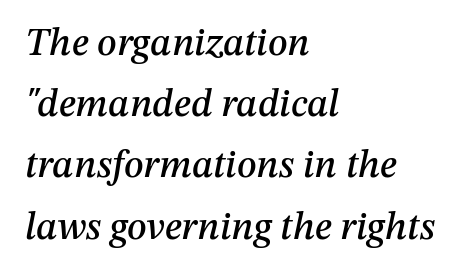
{"italic": "yes", "lean": "right", "slant_degrees": 12, "width": "normal", "stroke_contrast": "medium", "x_height": "medium", "monospaced": "no", "underline": "no", "align": "left", "line_spacing": "normal", "line_spacing_ratio": 1.57, "letter_spacing": "normal", "letter_spacing_em": 0.0, "glyph_px": 39}
